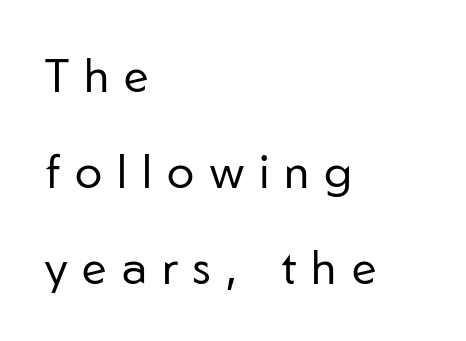
{"serif": "no", "italic": "no", "bold": "no", "weight": "regular", "width": "normal", "stroke_contrast": "low", "x_height": "medium", "monospaced": "no", "underline": "no", "align": "left", "line_spacing": "loose", "line_spacing_ratio": 2.09, "letter_spacing": "wide", "letter_spacing_em": 0.33, "glyph_px": 46}
